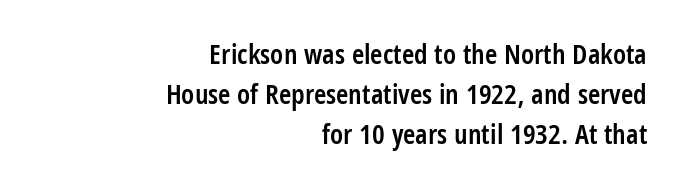
Q: Is the text bold? A: Semi-bold.
Q: Is the text italic (slanted)? A: No, it is upright.
Q: Is the typeface a serif or a sans-serif typeface? A: Sans-serif.
Q: Is the text underlined? A: No.
Q: How is the paragraph aligned? A: Right-aligned.
Q: Is the spacing between letters normal or unusually wide? A: Normal.
Q: Is the spacing between lines tight, normal or loose? A: Normal.
Q: Width (condensed, normal, or wide)? A: Condensed.
Q: Stroke contrast? A: Low.
Q: x-height? A: Large.
Q: Monospaced? A: No.
